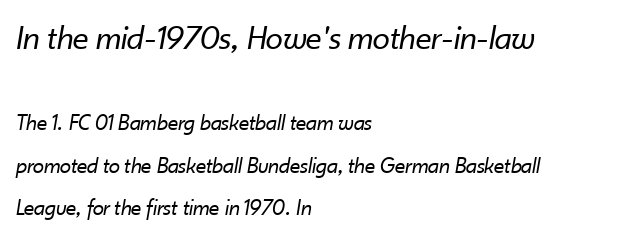
{"italic": "yes", "lean": "right", "slant_degrees": 10, "bold": "no", "weight": "regular", "width": "normal", "stroke_contrast": "low", "x_height": "small", "monospaced": "no", "underline": "no", "align": "left", "line_spacing_ratio": 1.84, "letter_spacing": "normal", "letter_spacing_em": 0.0, "larger_block": "first", "size_ratio": 1.52, "glyph_px": 35}
